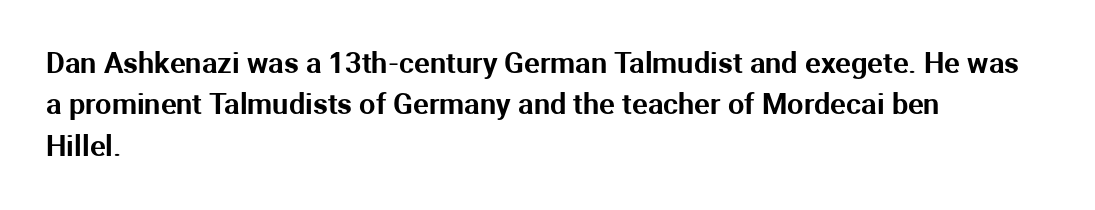
The image shows 29 px sans-serif type, upright; set left-aligned, normal line spacing (1.43x), normal letter spacing, not underlined; medium stroke contrast and a medium x-height.
